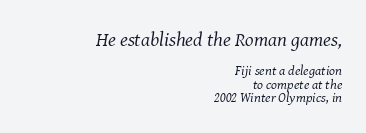
{"italic": "yes", "lean": "right", "slant_degrees": 8, "bold": "no", "underline": "no", "align": "right", "line_spacing": "tight", "line_spacing_ratio": 0.96, "letter_spacing": "normal", "letter_spacing_em": 0.0, "larger_block": "first", "size_ratio": 1.43, "glyph_px": 20}
